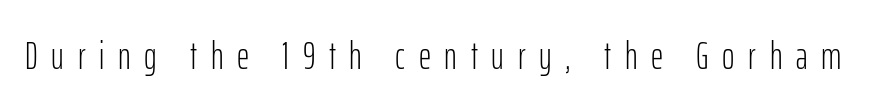
A typesetter would call this proportional, since set widths differ per character. A clean baseline with only descenders dipping below it. The letterforms stand isolated, each surrounded by extra space. Stems and bowls with no extra thickness — not bold.
